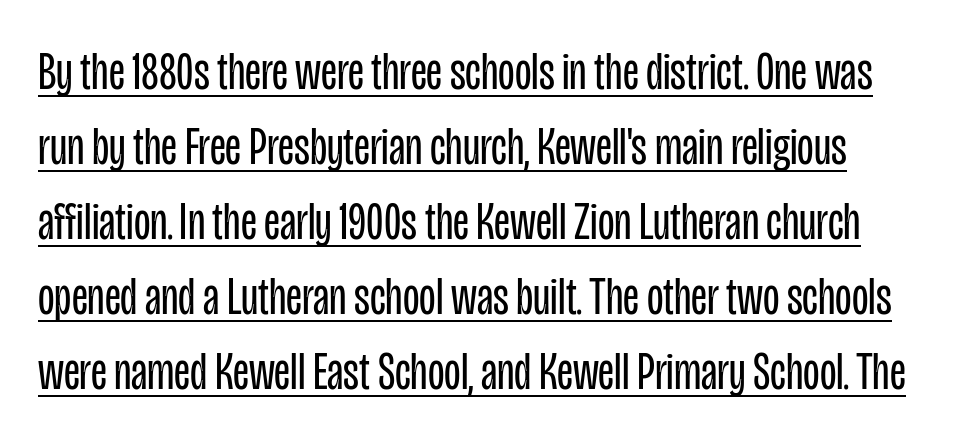
The image shows 54 px regular-weight, condensed sans-serif type, upright; set normal line spacing (1.39x), normal letter spacing, underlined; low stroke contrast and a large x-height.
